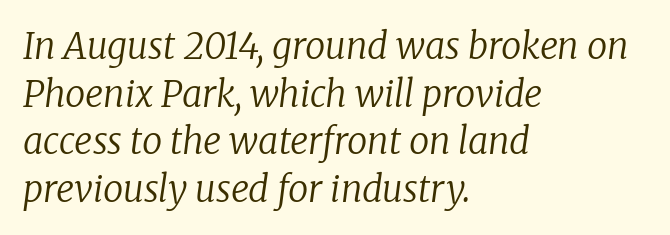
Q: Is the text bold? A: No.
Q: Is the text italic (slanted)? A: Yes, it leans right by about 8 degrees.
Q: Is the typeface a serif or a sans-serif typeface? A: Serif.
Q: Is the text underlined? A: No.
Q: How is the paragraph aligned? A: Left-aligned.
Q: Is the spacing between letters normal or unusually wide? A: Normal.
Q: Is the spacing between lines tight, normal or loose? A: Normal.
Q: Width (condensed, normal, or wide)? A: Normal.
Q: Stroke contrast? A: Low.
Q: x-height? A: Medium.
Q: Monospaced? A: No.
